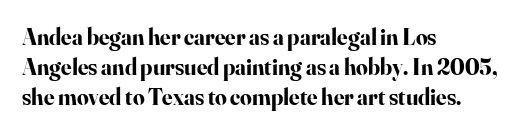
Designer's note — italics off, roman on. Clear beneath every line of the passage. Set as a true bold cut, around the 700 mark. How would I describe the line gaps? Plain and ordinary.
